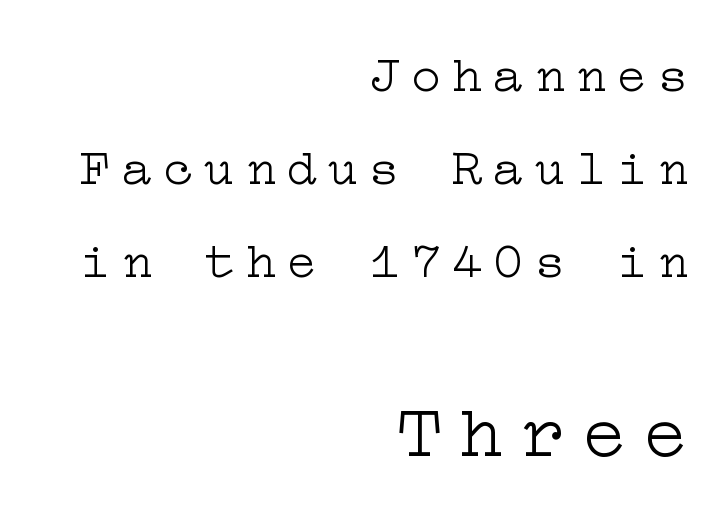
Q: Is the text bold? A: No.
Q: Is the text italic (slanted)? A: No, it is upright.
Q: Is the typeface a serif or a sans-serif typeface? A: Serif.
Q: Is the text underlined? A: No.
Q: How is the paragraph aligned? A: Right-aligned.
Q: Is the spacing between letters normal or unusually wide? A: Unusually wide.
Q: Which block of text is set in a larger size, the first (top) or the second (bottom)? A: The second (bottom) one.
Q: Width (condensed, normal, or wide)? A: Wide.
Q: Stroke contrast? A: Low.
Q: x-height? A: Medium.
